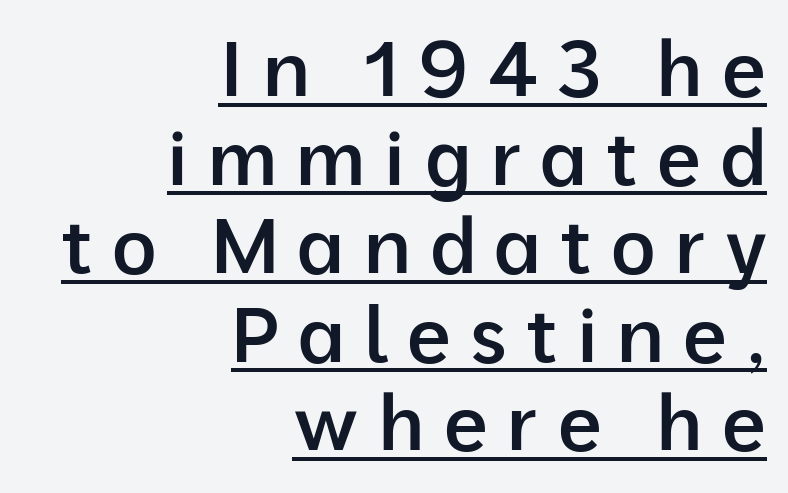
Q: Is the text bold? A: Semi-bold.
Q: Is the text italic (slanted)? A: No, it is upright.
Q: Is the typeface a serif or a sans-serif typeface? A: Sans-serif.
Q: Is the text underlined? A: Yes.
Q: How is the paragraph aligned? A: Right-aligned.
Q: Is the spacing between letters normal or unusually wide? A: Unusually wide.
Q: Is the spacing between lines tight, normal or loose? A: Tight.
Q: Width (condensed, normal, or wide)? A: Normal.
Q: Stroke contrast? A: Low.
Q: x-height? A: Medium.
Q: Monospaced? A: No.
